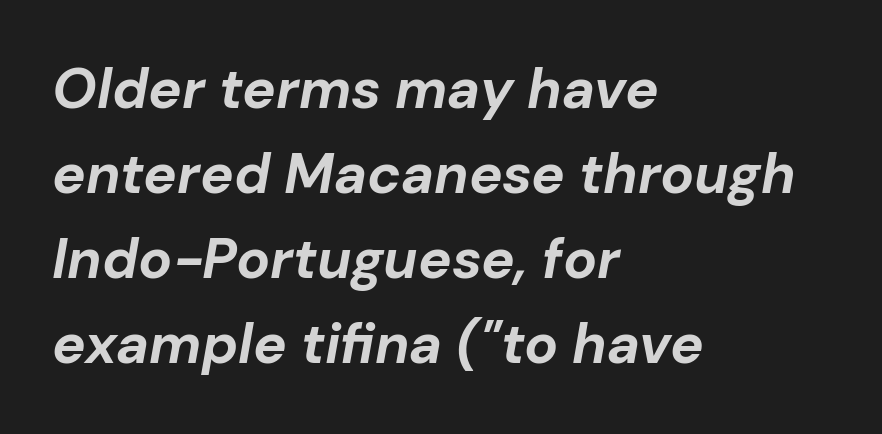
{"italic": "yes", "lean": "right", "slant_degrees": 10, "bold": "yes", "weight": "bold", "width": "normal", "stroke_contrast": "low", "x_height": "medium", "monospaced": "no", "underline": "no", "align": "left", "line_spacing": "normal", "line_spacing_ratio": 1.52, "letter_spacing": "normal", "letter_spacing_em": 0.0, "glyph_px": 56}
